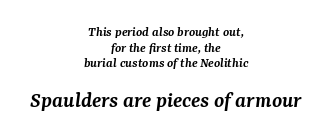
{"italic": "yes", "lean": "right", "slant_degrees": 7, "bold": "semi", "underline": "no", "align": "center", "line_spacing": "tight", "line_spacing_ratio": 1.11, "letter_spacing": "normal", "letter_spacing_em": 0.0, "larger_block": "second", "size_ratio": 1.64, "glyph_px": 23}
